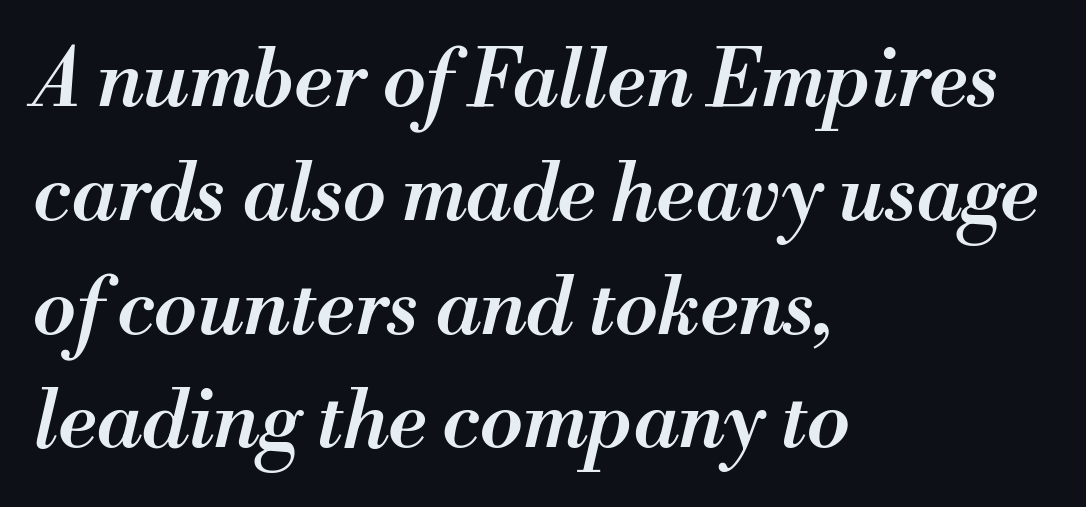
The words here are not underlined. The letters are slanted; this is an italic face. The rendering uses natural spacing where letterforms have individual widths. Alignment: flush left. Summary of vertical rhythm: regular, with standard interline spacing. Semibold letterforms, between regular and bold.
